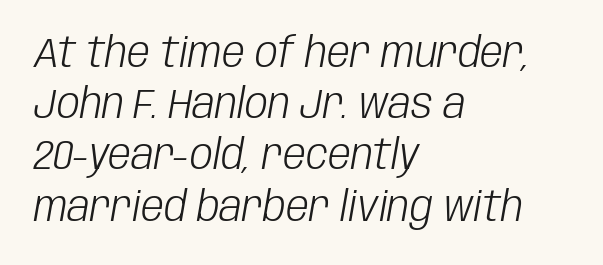
Q: Is the text bold? A: No.
Q: Is the text italic (slanted)? A: Yes, it leans right by about 10 degrees.
Q: Is the text underlined? A: No.
Q: How is the paragraph aligned? A: Left-aligned.
Q: Is the spacing between letters normal or unusually wide? A: Normal.
Q: Is the spacing between lines tight, normal or loose? A: Normal.
Q: Width (condensed, normal, or wide)? A: Condensed.
Q: Stroke contrast? A: Low.
Q: x-height? A: Large.
Q: Monospaced? A: No.
